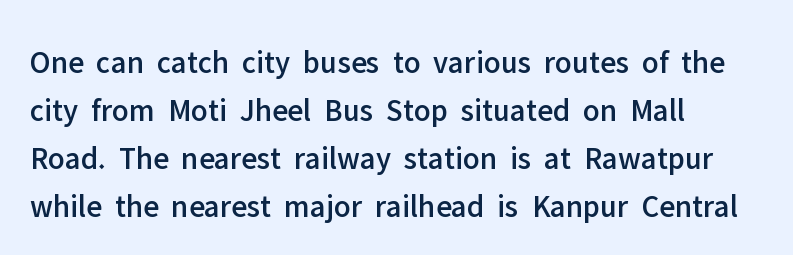
{"serif": "no", "italic": "no", "width": "normal", "stroke_contrast": "low", "x_height": "medium", "monospaced": "no", "underline": "no", "align": "left", "line_spacing": "normal", "line_spacing_ratio": 1.5, "letter_spacing": "normal", "letter_spacing_em": 0.0, "glyph_px": 32}
